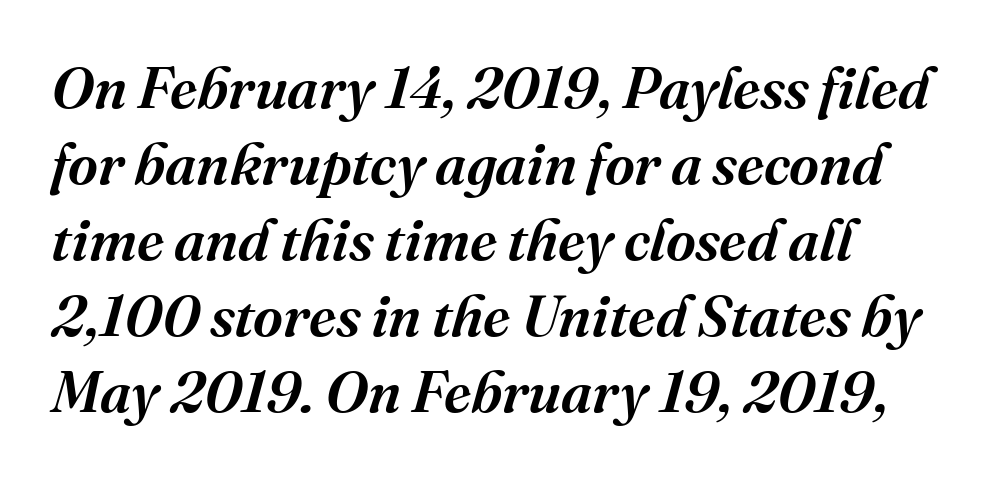
Students, note that the glyphs here touch the page at normal intervals. Does the type have serifs? Yes, each stem ends in a small foot. Beneath every word, the page is bare. An italicized treatment has been applied to the whole sample. Does the leading feel generous? No, just average. The passage shown is typed in a proportional face where columns would drift.
